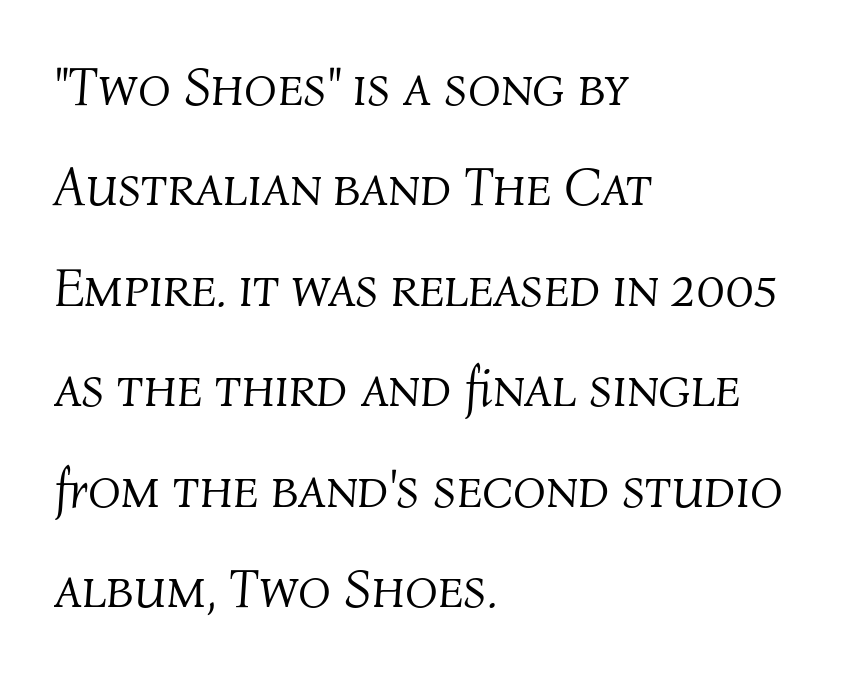
Q: Is the text bold? A: No.
Q: Is the text italic (slanted)? A: Yes, it leans right by about 4 degrees.
Q: Is the text underlined? A: No.
Q: How is the paragraph aligned? A: Left-aligned.
Q: Is the spacing between letters normal or unusually wide? A: Normal.
Q: Width (condensed, normal, or wide)? A: Normal.
Q: Stroke contrast? A: Medium.
Q: x-height? A: Medium.
Q: Monospaced? A: No.
